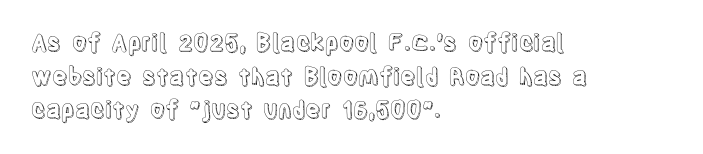
Notice how the passage keeps a crisp vertical edge on the left only. Ascenders rise straight up at ninety degrees. The passage shown is not underscored anywhere. Tracking value appears to be zero — textbook default spacing.
